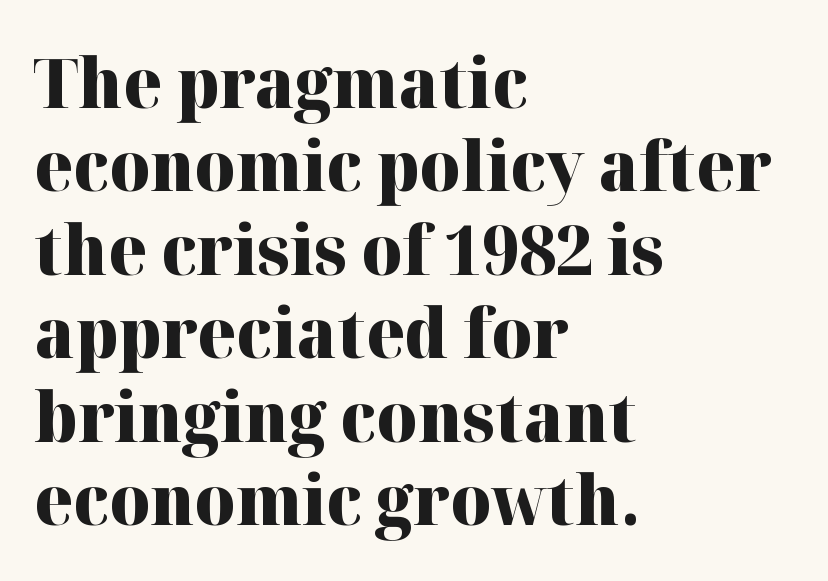
The image shows 69 px heavy serif type, upright; set left-aligned, line spacing 1.21x, normal letter spacing, not underlined; high stroke contrast and a medium x-height.
